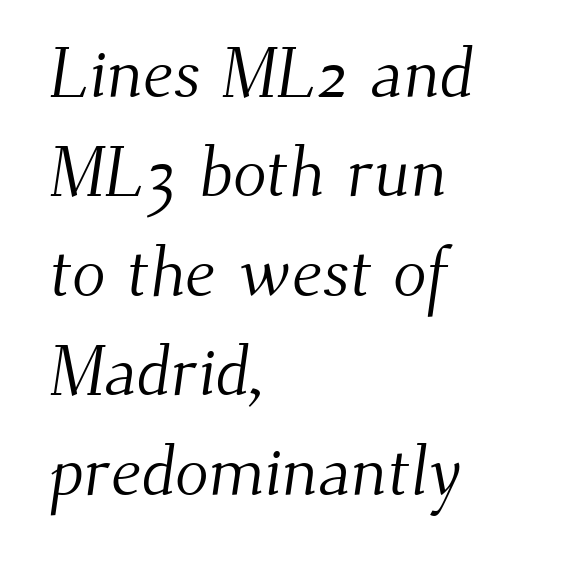
{"serif": "yes", "bold": "no", "weight": "light", "width": "normal", "stroke_contrast": "medium", "x_height": "small", "monospaced": "no", "underline": "no", "align": "left", "line_spacing": "normal", "line_spacing_ratio": 1.42, "letter_spacing": "normal", "letter_spacing_em": 0.0, "glyph_px": 70}
